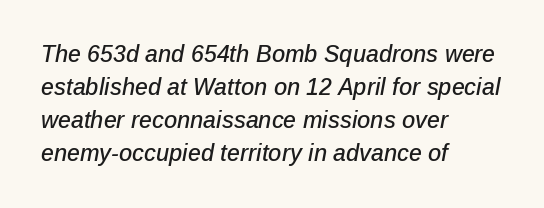
Slanted lettering throughout. The passage shown has conventional tracking throughout. The vertical gap from one line to the next is medium. No word sits above an underline. The typesetter chose a ragged-right arrangement here.
